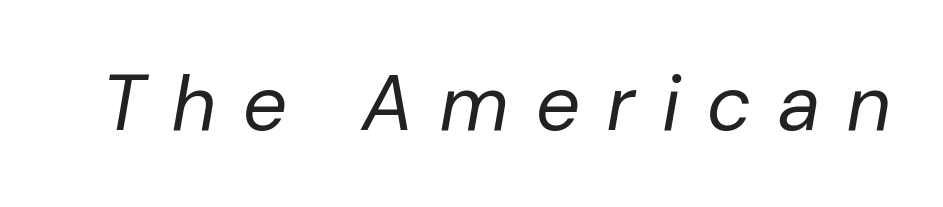
{"italic": "yes", "lean": "right", "slant_degrees": 10, "bold": "no", "weight": "regular", "width": "normal", "stroke_contrast": "low", "x_height": "medium", "monospaced": "no", "underline": "no", "letter_spacing": "wide", "letter_spacing_em": 0.35, "glyph_px": 78}
